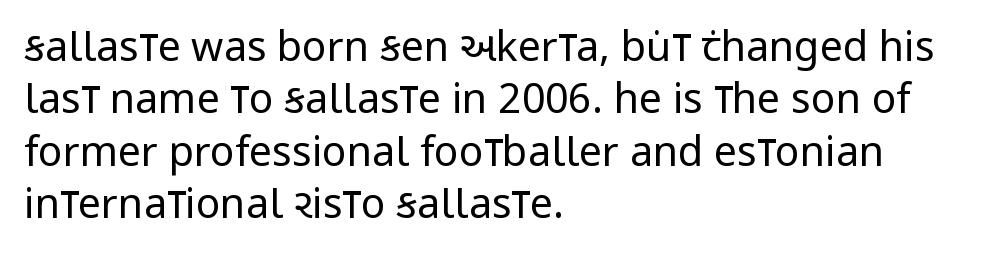
The image shows 41 px regular-weight, condensed sans-serif type, upright; set left-aligned, normal line spacing (1.28x), normal letter spacing, not underlined; low stroke contrast and a large x-height.
